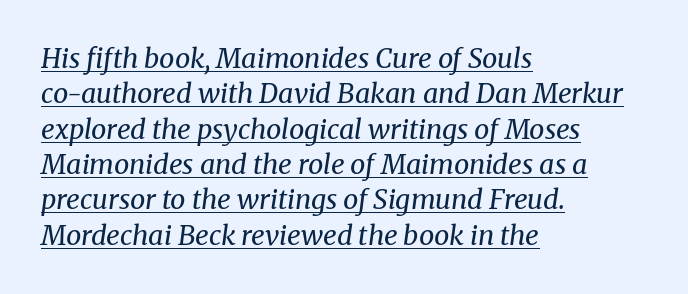
Q: Is the text bold? A: No.
Q: Is the text italic (slanted)? A: Yes, it leans right by about 8 degrees.
Q: Is the text underlined? A: Yes.
Q: How is the paragraph aligned? A: Left-aligned.
Q: Is the spacing between letters normal or unusually wide? A: Normal.
Q: Is the spacing between lines tight, normal or loose? A: Normal.
